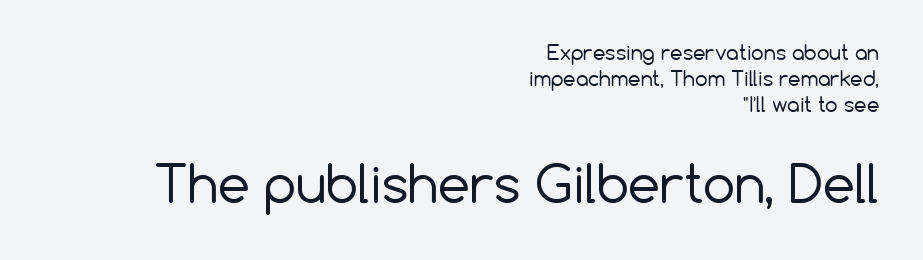
The image shows 51 px regular-weight sans-serif type, upright; set right-aligned, normal line spacing (1.31x), normal letter spacing, not underlined; the second (bottom) block is 2.55x larger; low stroke contrast and a medium x-height.
